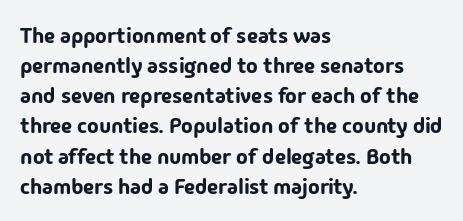
The image shows 22 px text type, upright; set left-aligned, normal line spacing (1.37x), normal letter spacing, not underlined.
